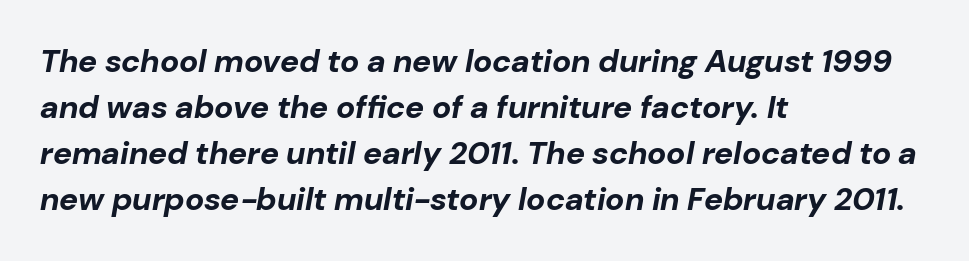
Q: Is the text bold? A: Yes.
Q: Is the text italic (slanted)? A: Yes, it leans right by about 10 degrees.
Q: Is the text underlined? A: No.
Q: How is the paragraph aligned? A: Left-aligned.
Q: Is the spacing between letters normal or unusually wide? A: Normal.
Q: Is the spacing between lines tight, normal or loose? A: Normal.
Q: Width (condensed, normal, or wide)? A: Normal.
Q: Stroke contrast? A: Low.
Q: x-height? A: Medium.
Q: Monospaced? A: No.
